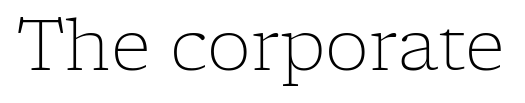
Do the letters lean? They stand straight. The typesetting does not lean heavy: it is not bold. Nothing unusual about the tracking: characters are spaced as the font intends. Proportional: the letters do not fall into vertical columns. Yep, those are serifs on the letters.
